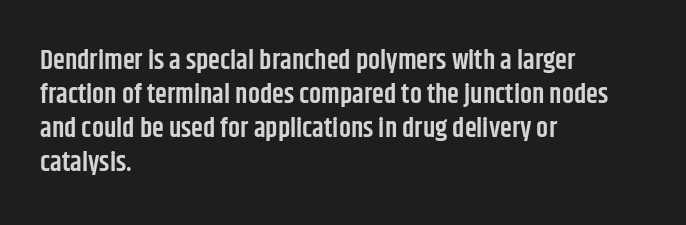
The type sits square on the baseline with zero lean. A clean baseline with only descenders dipping below it. This sample is left-justified, so line endings fall wherever the words run out. Characters follow at the spacing the type designer built in. The font is running at a semibold setting, under full bold. This block has exactly the height ordinary leading produces.
